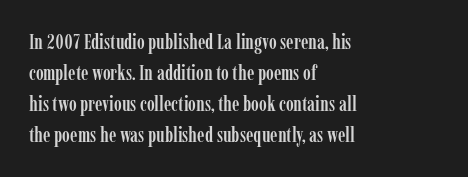
Q: Is the text italic (slanted)? A: No, it is upright.
Q: Is the text underlined? A: No.
Q: How is the paragraph aligned? A: Left-aligned.
Q: Is the spacing between letters normal or unusually wide? A: Normal.
Q: Is the spacing between lines tight, normal or loose? A: Normal.
